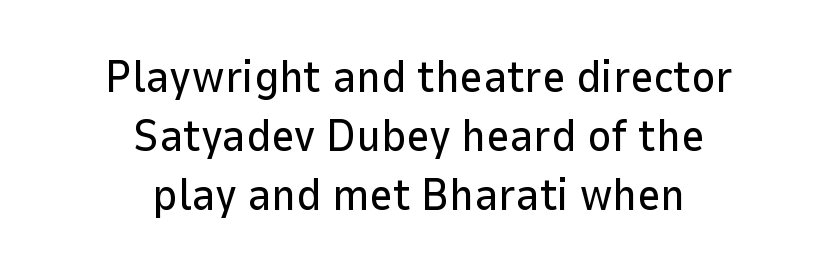
Q: Is the text italic (slanted)? A: No, it is upright.
Q: Is the typeface a serif or a sans-serif typeface? A: Sans-serif.
Q: Is the text underlined? A: No.
Q: How is the paragraph aligned? A: Centered.
Q: Is the spacing between letters normal or unusually wide? A: Normal.
Q: Is the spacing between lines tight, normal or loose? A: Normal.
Q: Width (condensed, normal, or wide)? A: Normal.
Q: Stroke contrast? A: Low.
Q: x-height? A: Medium.
Q: Monospaced? A: No.
